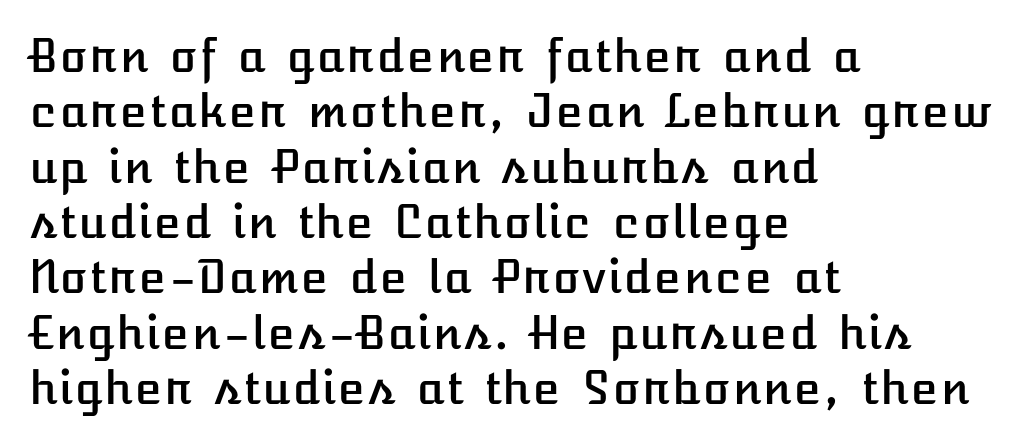
Q: Is the text italic (slanted)? A: No, it is upright.
Q: Is the text underlined? A: No.
Q: How is the paragraph aligned? A: Left-aligned.
Q: Is the spacing between letters normal or unusually wide? A: Normal.
Q: Width (condensed, normal, or wide)? A: Normal.
Q: Stroke contrast? A: Low.
Q: x-height? A: Medium.
